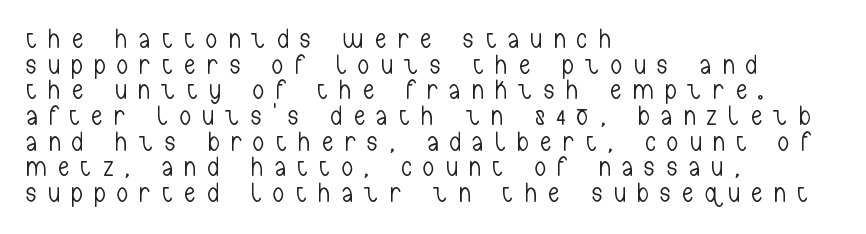
The image shows 27 px text type, upright; set left-aligned, tight line spacing (0.95x), unusually wide letter spacing (+0.45 em), not underlined.
